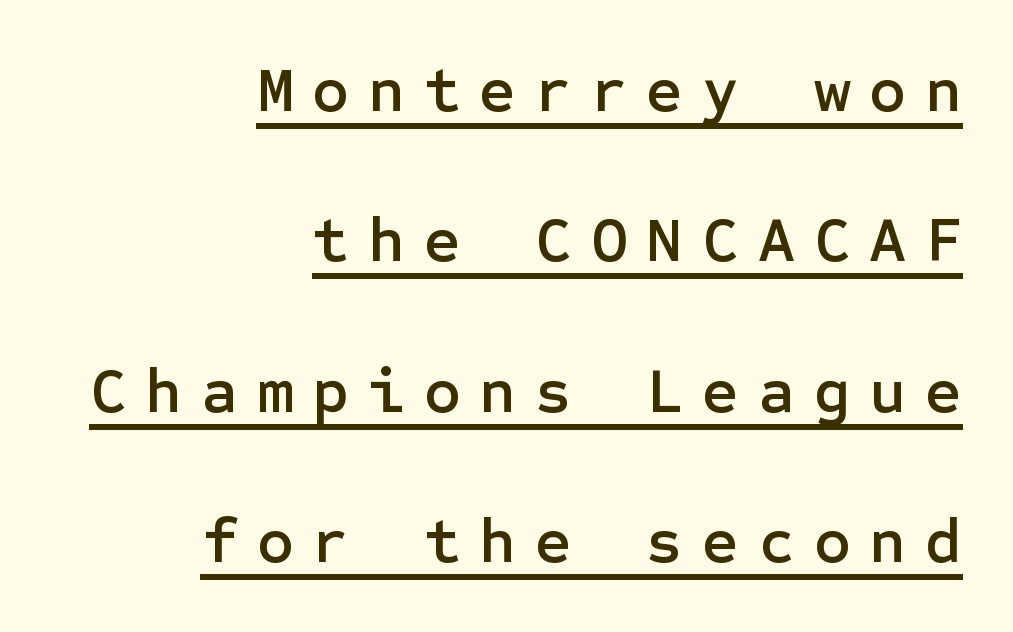
{"serif": "no", "italic": "no", "width": "normal", "stroke_contrast": "low", "x_height": "medium", "underline": "yes", "align": "right", "line_spacing": "loose", "line_spacing_ratio": 2.35, "letter_spacing": "wide", "letter_spacing_em": 0.29, "glyph_px": 64}
